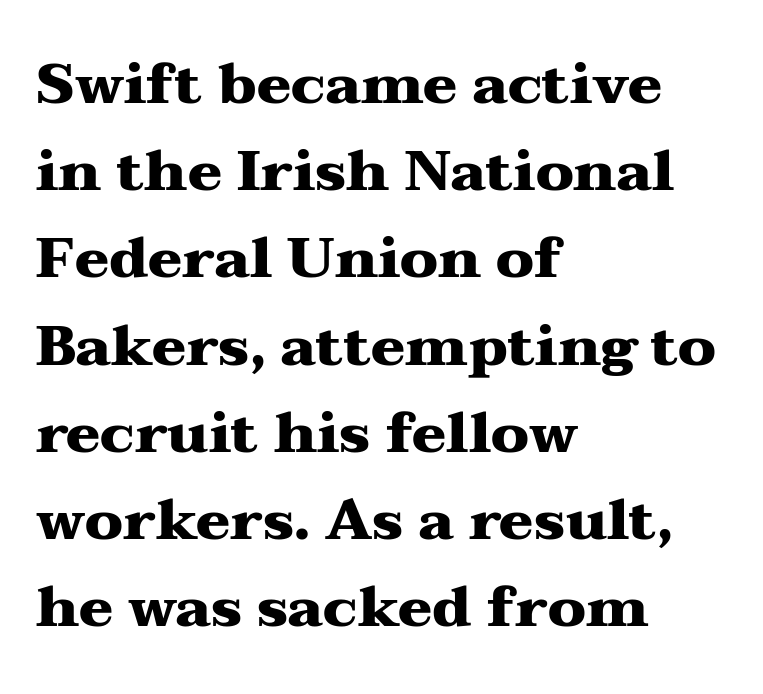
The image shows 57 px heavy, wide serif type, upright; set left-aligned, normal line spacing (1.53x), normal letter spacing, not underlined; medium stroke contrast and a medium x-height.
